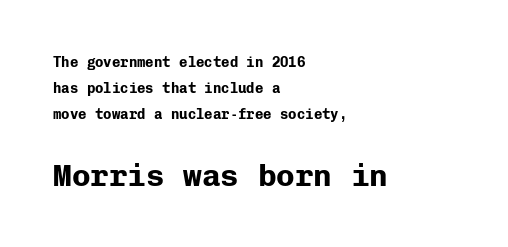
Q: Is the text bold? A: Yes.
Q: Is the text italic (slanted)? A: No, it is upright.
Q: Is the typeface a serif or a sans-serif typeface? A: Sans-serif.
Q: Is the text underlined? A: No.
Q: How is the paragraph aligned? A: Left-aligned.
Q: Is the spacing between letters normal or unusually wide? A: Normal.
Q: Which block of text is set in a larger size, the first (top) or the second (bottom)? A: The second (bottom) one.
Q: Width (condensed, normal, or wide)? A: Normal.
Q: Stroke contrast? A: Low.
Q: x-height? A: Medium.
Q: Monospaced? A: Yes.
